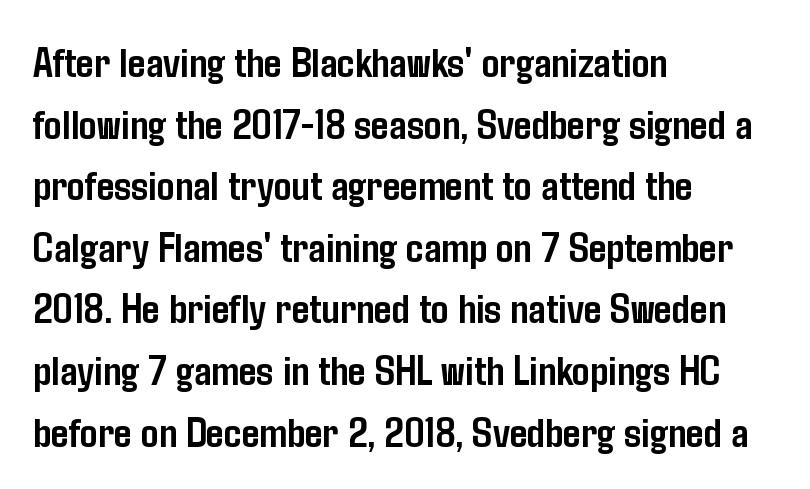
The image shows 44 px semibold, condensed sans-serif type, upright; set left-aligned, normal line spacing (1.4x), normal letter spacing, not underlined; low stroke contrast and a medium x-height.
